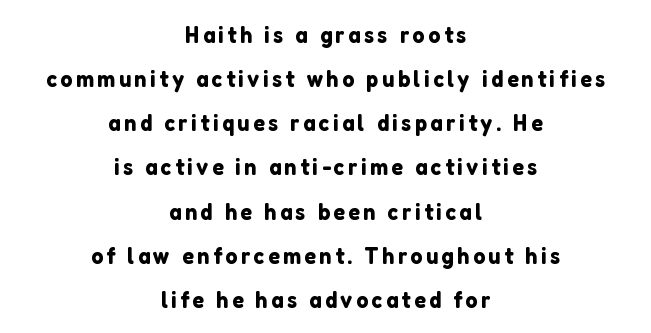
The image shows 24 px text type, upright; set centered, line spacing 1.84x, not underlined.
